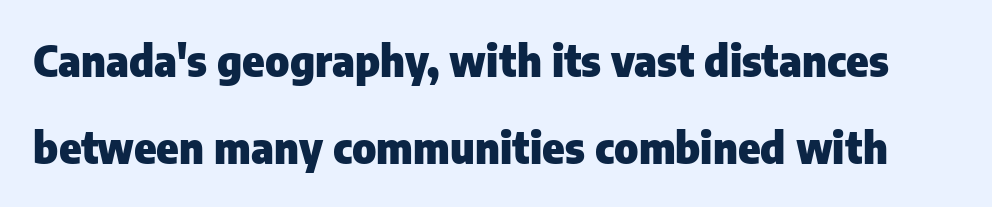
Q: Is the text bold? A: Yes.
Q: Is the text italic (slanted)? A: No, it is upright.
Q: Is the typeface a serif or a sans-serif typeface? A: Sans-serif.
Q: Is the text underlined? A: No.
Q: Is the spacing between letters normal or unusually wide? A: Normal.
Q: Is the spacing between lines tight, normal or loose? A: Loose.
Q: Width (condensed, normal, or wide)? A: Normal.
Q: Stroke contrast? A: Low.
Q: x-height? A: Medium.
Q: Monospaced? A: No.
